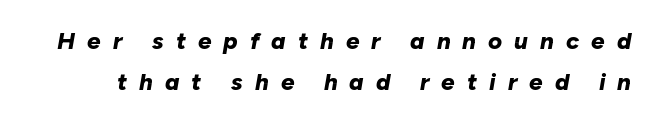
Thick stems and heavy bowls — unmistakably bold. This rendering features lettering with no underline. Students, note that the glyphs here are deliberately spaced far apart. The face used here has a pronounced slope to its letters.
